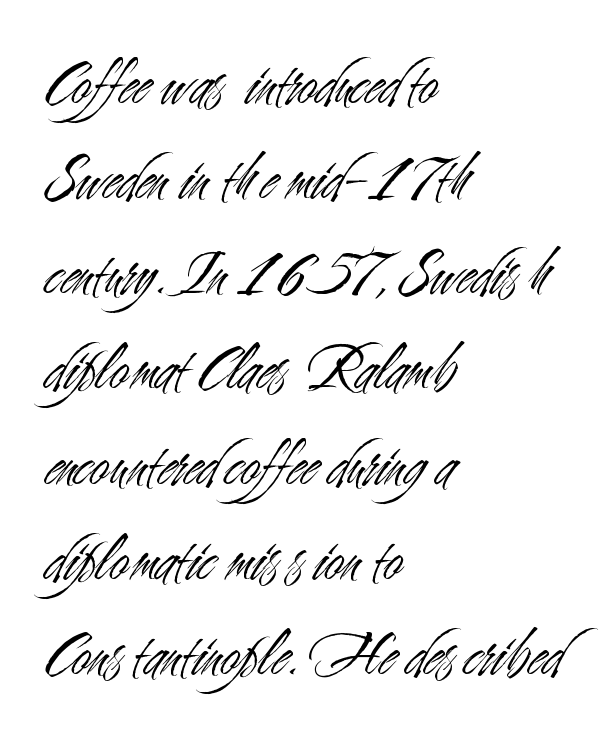
Q: Is the text bold? A: No.
Q: Is the text italic (slanted)? A: Yes.
Q: Is the typeface a serif or a sans-serif typeface? A: Sans-serif.
Q: Is the text underlined? A: No.
Q: How is the paragraph aligned? A: Left-aligned.
Q: Is the spacing between letters normal or unusually wide? A: Normal.
Q: Is the spacing between lines tight, normal or loose? A: Normal.
Q: Width (condensed, normal, or wide)? A: Condensed.
Q: Stroke contrast? A: Medium.
Q: x-height? A: Small.
Q: Monospaced? A: No.
